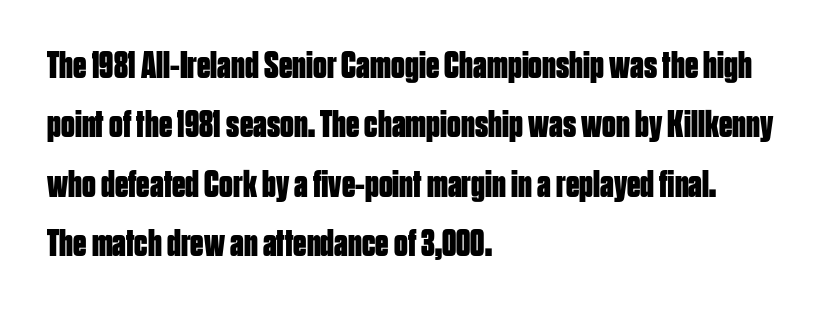
Character widths vary here, with narrow letters taking less room than wide ones. The rendering uses a moderate line-height, typical for paragraphs. Ordinary non-slanted type is in use. The tracking reads as untouched default to a designer's eye. Nothing sits at the stroke ends, so this counts as sans-serif.
